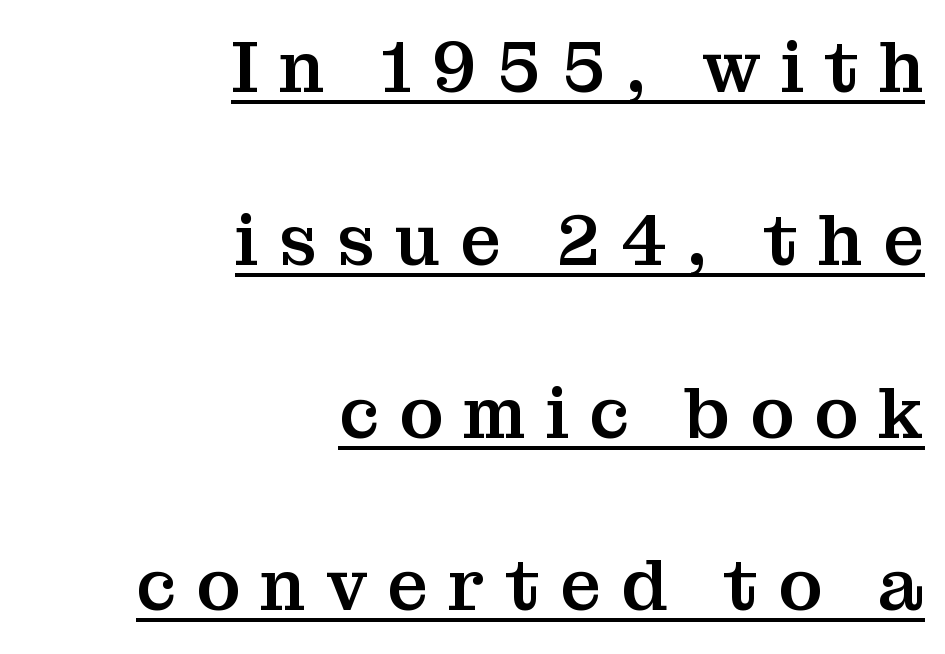
{"serif": "yes", "italic": "no", "width": "normal", "stroke_contrast": "medium", "x_height": "medium", "monospaced": "no", "underline": "yes", "align": "right", "line_spacing": "loose", "line_spacing_ratio": 2.4, "letter_spacing": "wide", "letter_spacing_em": 0.28, "glyph_px": 72}
